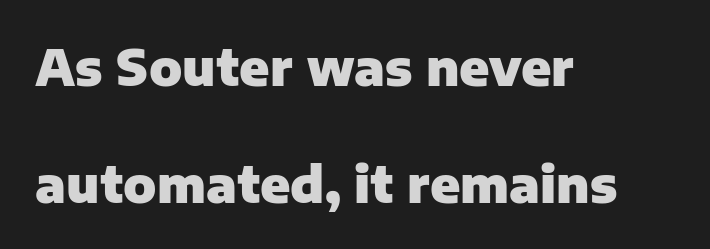
{"serif": "no", "italic": "no", "bold": "yes", "weight": "heavy", "width": "normal", "stroke_contrast": "low", "x_height": "medium", "monospaced": "no", "underline": "no", "align": "left", "line_spacing": "loose", "line_spacing_ratio": 2.38, "letter_spacing": "normal", "letter_spacing_em": 0.0, "glyph_px": 49}
